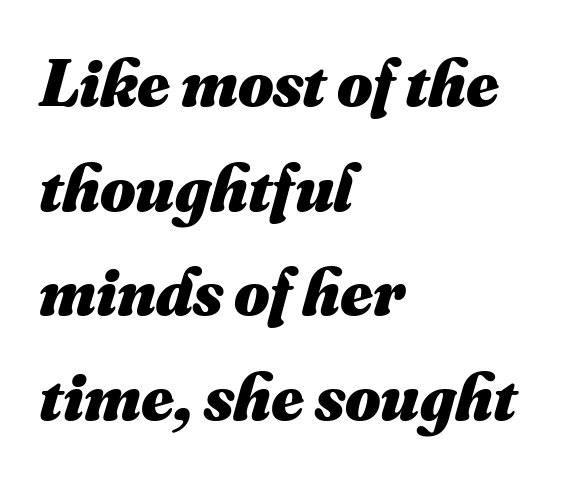
Q: Is the text bold? A: Yes.
Q: Is the text underlined? A: No.
Q: How is the paragraph aligned? A: Left-aligned.
Q: Is the spacing between letters normal or unusually wide? A: Normal.
Q: Is the spacing between lines tight, normal or loose? A: Normal.
Q: Width (condensed, normal, or wide)? A: Normal.
Q: Stroke contrast? A: Medium.
Q: x-height? A: Small.
Q: Monospaced? A: No.
